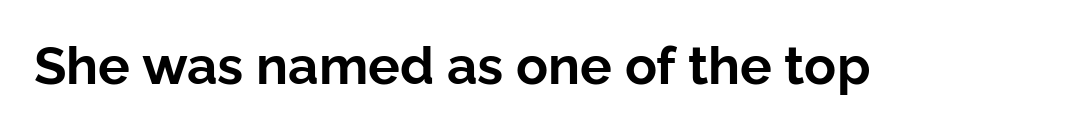
Q: Is the text bold? A: Yes.
Q: Is the text italic (slanted)? A: No, it is upright.
Q: Is the typeface a serif or a sans-serif typeface? A: Sans-serif.
Q: Is the text underlined? A: No.
Q: Is the spacing between letters normal or unusually wide? A: Normal.
Q: Width (condensed, normal, or wide)? A: Normal.
Q: Stroke contrast? A: Low.
Q: x-height? A: Medium.
Q: Monospaced? A: No.
